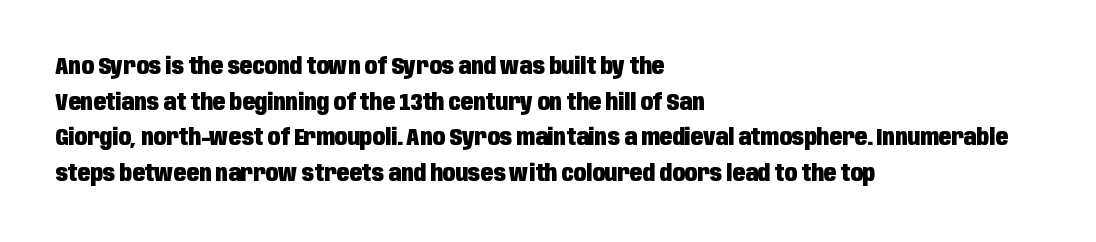
The image shows 23 px bold type, upright; set left-aligned, normal line spacing (1.55x), normal letter spacing, not underlined.
